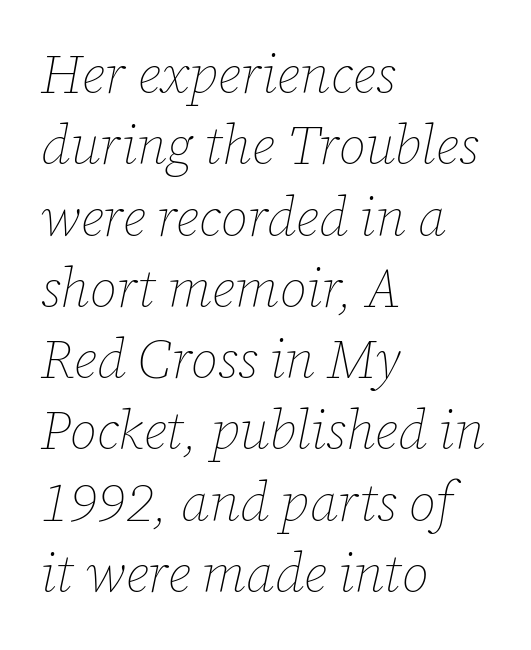
The image shows 54 px thin type, italic (leaning right); set left-aligned, normal line spacing (1.32x), normal letter spacing, not underlined; low stroke contrast and a medium x-height.
